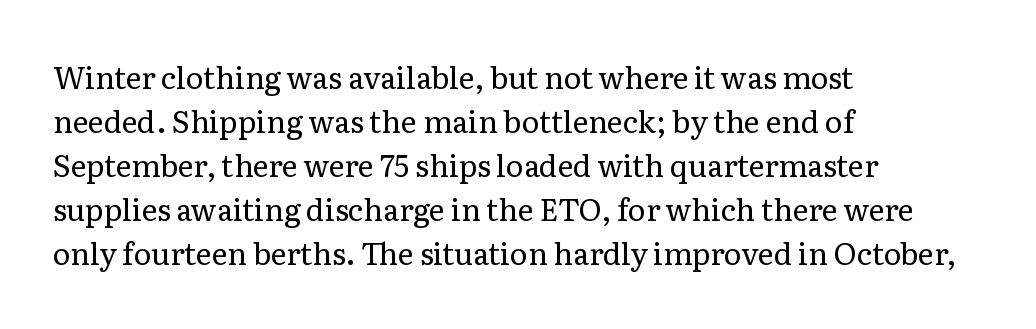
Q: Is the text bold? A: No.
Q: Is the text italic (slanted)? A: No, it is upright.
Q: Is the typeface a serif or a sans-serif typeface? A: Serif.
Q: Is the text underlined? A: No.
Q: How is the paragraph aligned? A: Left-aligned.
Q: Is the spacing between letters normal or unusually wide? A: Normal.
Q: Is the spacing between lines tight, normal or loose? A: Normal.
Q: Width (condensed, normal, or wide)? A: Normal.
Q: Stroke contrast? A: Low.
Q: x-height? A: Medium.
Q: Monospaced? A: No.
